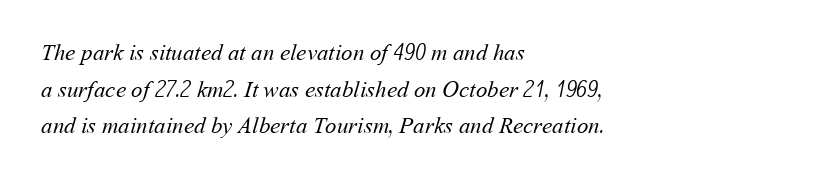
{"bold": "no", "underline": "no", "align": "left", "line_spacing": "normal", "line_spacing_ratio": 1.59, "letter_spacing": "normal", "letter_spacing_em": 0.0, "glyph_px": 23}
